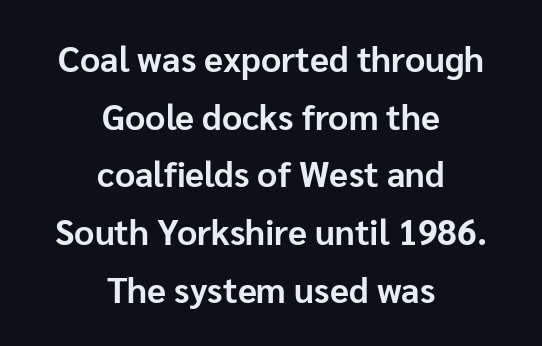
The image shows 35 px bold sans-serif type, upright; set centered, normal line spacing (1.65x), normal letter spacing, not underlined; low stroke contrast and a medium x-height.
